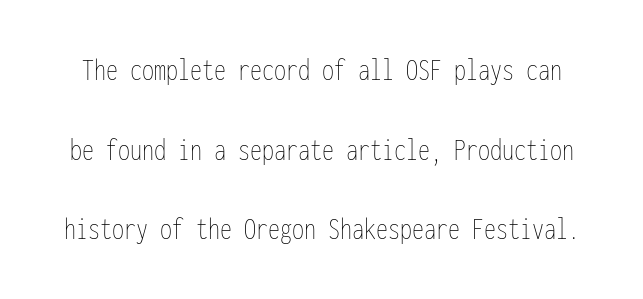
{"italic": "no", "bold": "no", "weight": "thin", "width": "condensed", "stroke_contrast": "low", "x_height": "medium", "monospaced": "yes", "underline": "no", "line_spacing": "loose", "line_spacing_ratio": 2.49, "letter_spacing": "normal", "letter_spacing_em": 0.0, "glyph_px": 32}
